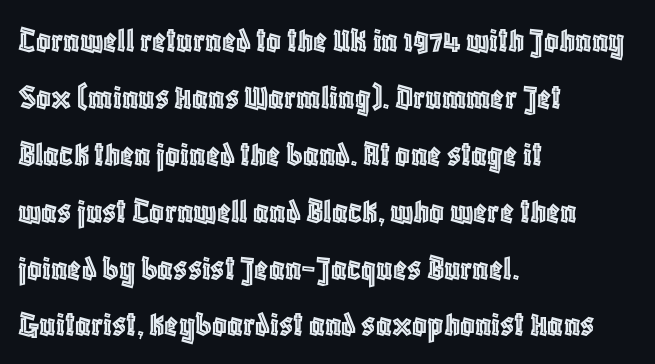
Q: Is the text italic (slanted)? A: No, it is upright.
Q: Is the text underlined? A: No.
Q: How is the paragraph aligned? A: Left-aligned.
Q: Is the spacing between letters normal or unusually wide? A: Normal.
Q: Is the spacing between lines tight, normal or loose? A: Normal.
Q: Width (condensed, normal, or wide)? A: Condensed.
Q: x-height? A: Large.
Q: Monospaced? A: No.
